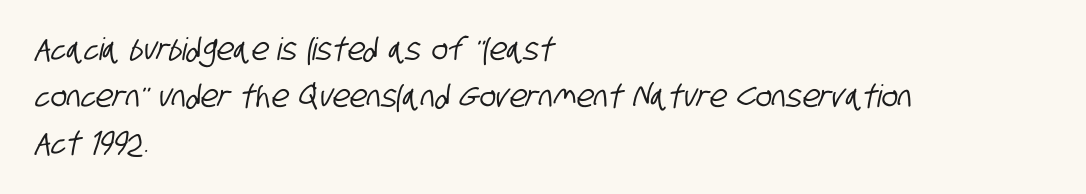
Q: Is the typeface a serif or a sans-serif typeface? A: Sans-serif.
Q: Is the text underlined? A: No.
Q: How is the paragraph aligned? A: Left-aligned.
Q: Is the spacing between letters normal or unusually wide? A: Normal.
Q: Is the spacing between lines tight, normal or loose? A: Normal.
Q: Width (condensed, normal, or wide)? A: Condensed.
Q: Stroke contrast? A: Low.
Q: x-height? A: Large.
Q: Monospaced? A: No.
